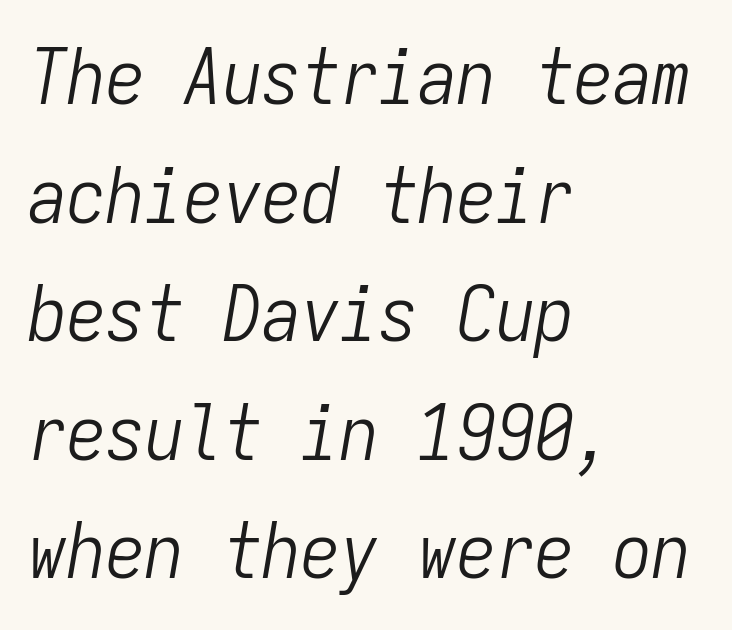
Q: Is the text bold? A: No.
Q: Is the text italic (slanted)? A: Yes, it leans right by about 9 degrees.
Q: Is the text underlined? A: No.
Q: How is the paragraph aligned? A: Left-aligned.
Q: Is the spacing between letters normal or unusually wide? A: Normal.
Q: Is the spacing between lines tight, normal or loose? A: Normal.
Q: Width (condensed, normal, or wide)? A: Condensed.
Q: Stroke contrast? A: Low.
Q: x-height? A: Medium.
Q: Monospaced? A: Yes.
